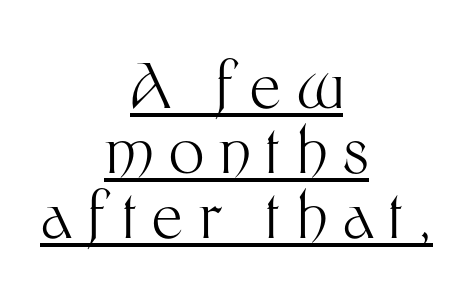
Q: Is the text bold? A: No.
Q: Is the text italic (slanted)? A: No, it is upright.
Q: Is the typeface a serif or a sans-serif typeface? A: Sans-serif.
Q: Is the text underlined? A: Yes.
Q: How is the paragraph aligned? A: Centered.
Q: Is the spacing between letters normal or unusually wide? A: Unusually wide.
Q: Is the spacing between lines tight, normal or loose? A: Tight.
Q: Width (condensed, normal, or wide)? A: Normal.
Q: Stroke contrast? A: Medium.
Q: x-height? A: Medium.
Q: Monospaced? A: No.
